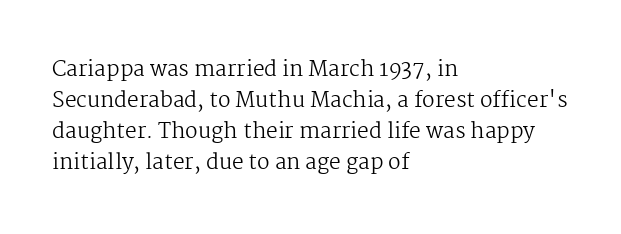
No chunkiness to these letters — they're not bold. The area under the type is left untouched. This rendering uses left alignment, leaving the right contour irregular. The font's upright variant was chosen for this text. Compared with typical body copy, the letter spacing here is the same.
